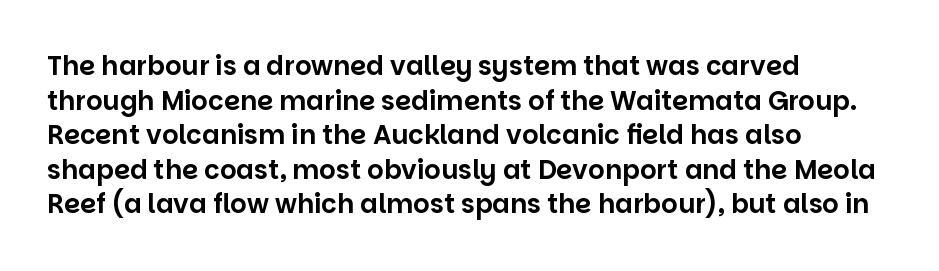
The image shows 26 px text type, upright; set left-aligned, normal line spacing (1.33x), normal letter spacing, not underlined.
